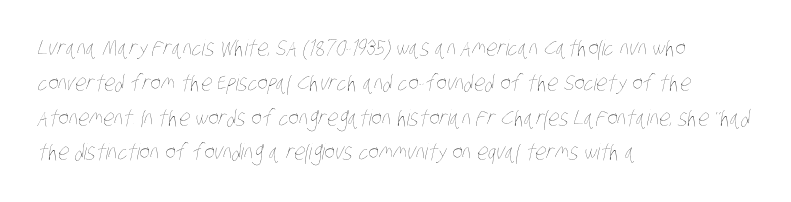
The image shows 22 px text type; set left-aligned, normal line spacing (1.58x), normal letter spacing, not underlined.
